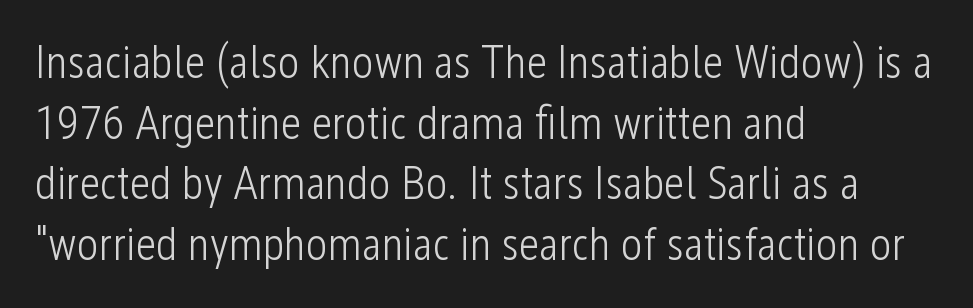
The image shows 46 px light, condensed sans-serif type, upright; set left-aligned, normal line spacing (1.32x), normal letter spacing, not underlined; low stroke contrast and a medium x-height.
